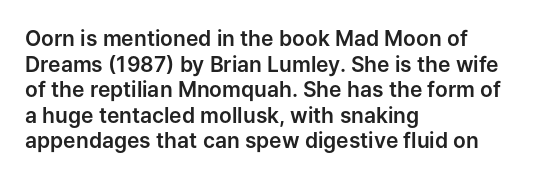
Q: Is the text italic (slanted)? A: No, it is upright.
Q: Is the text underlined? A: No.
Q: How is the paragraph aligned? A: Left-aligned.
Q: Is the spacing between letters normal or unusually wide? A: Normal.
